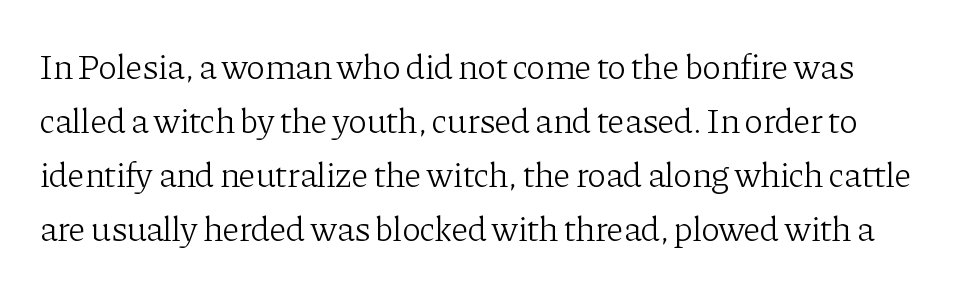
This sample uses plain, unmodified letter spacing. These glyphs show unthickened strokes, regular width or finer. The designer went with a serif here, giving each stem small feet. Characters remain perfectly vertical along every line. Check the space under the baseline: it is left empty. Honestly, the row spacing looks completely unremarkable.
